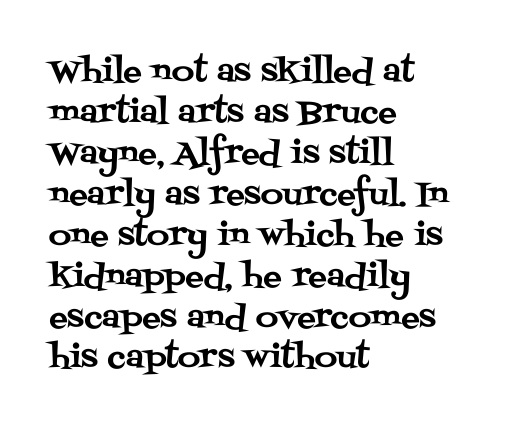
The image shows 31 px serif type, upright; set left-aligned, normal line spacing (1.32x), normal letter spacing, not underlined; medium stroke contrast and a large x-height.
